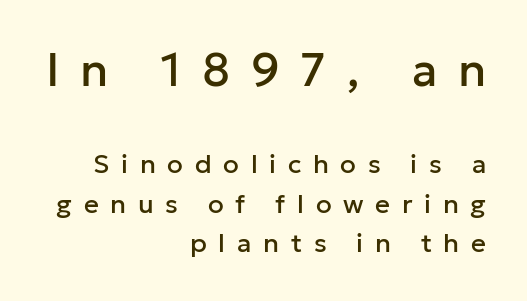
{"serif": "no", "italic": "no", "width": "normal", "stroke_contrast": "low", "x_height": "medium", "monospaced": "no", "underline": "no", "align": "right", "line_spacing": "normal", "line_spacing_ratio": 1.51, "letter_spacing": "wide", "letter_spacing_em": 0.45, "larger_block": "first", "size_ratio": 1.77, "glyph_px": 46}
